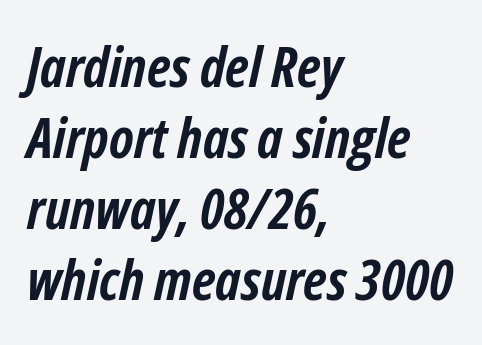
Is this a fixed-width face? No — the glyphs have proportional, varying widths. The face used here has a pronounced slope to its letters. Horizontal bands of white between lines are of average thickness. As a designer I'd log this as weight 700, bold.
